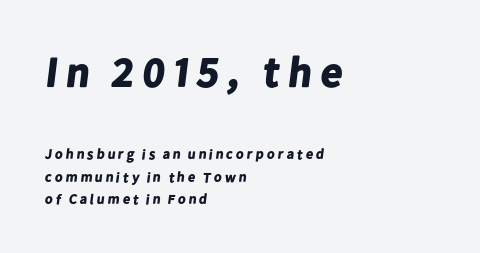
{"serif": "no", "bold": "yes", "weight": "bold", "width": "normal", "stroke_contrast": "low", "x_height": "medium", "monospaced": "no", "underline": "no", "align": "left", "line_spacing": "normal", "line_spacing_ratio": 1.61, "larger_block": "first", "size_ratio": 3.0, "glyph_px": 42}
